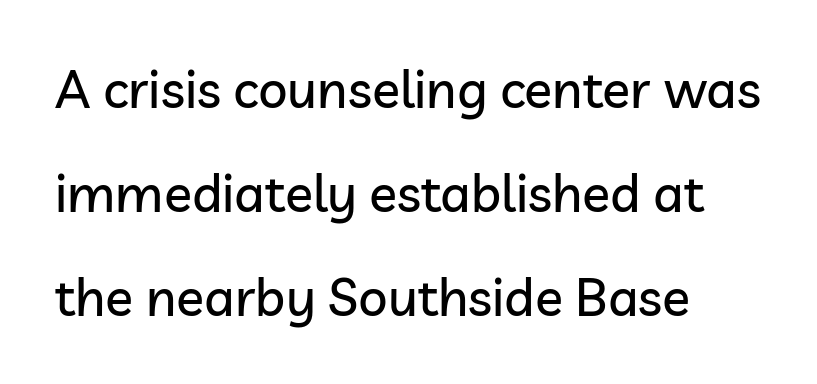
Q: Is the text italic (slanted)? A: No, it is upright.
Q: Is the typeface a serif or a sans-serif typeface? A: Sans-serif.
Q: Is the text underlined? A: No.
Q: How is the paragraph aligned? A: Left-aligned.
Q: Is the spacing between letters normal or unusually wide? A: Normal.
Q: Is the spacing between lines tight, normal or loose? A: Loose.
Q: Width (condensed, normal, or wide)? A: Normal.
Q: Stroke contrast? A: Low.
Q: x-height? A: Medium.
Q: Monospaced? A: No.
